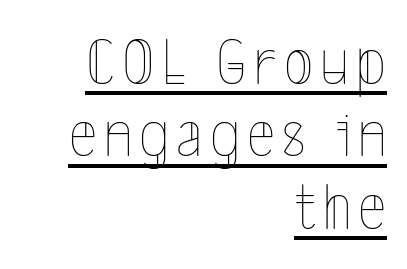
{"italic": "no", "bold": "no", "weight": "thin", "width": "condensed", "x_height": "medium", "monospaced": "no", "underline": "yes", "align": "right", "line_spacing": "tight", "line_spacing_ratio": 1.08, "glyph_px": 67}
